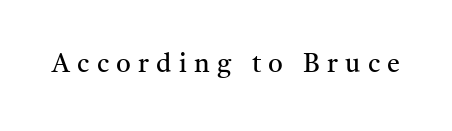
The image shows 26 px text type, upright; set unusually wide letter spacing (+0.28 em), not underlined.
